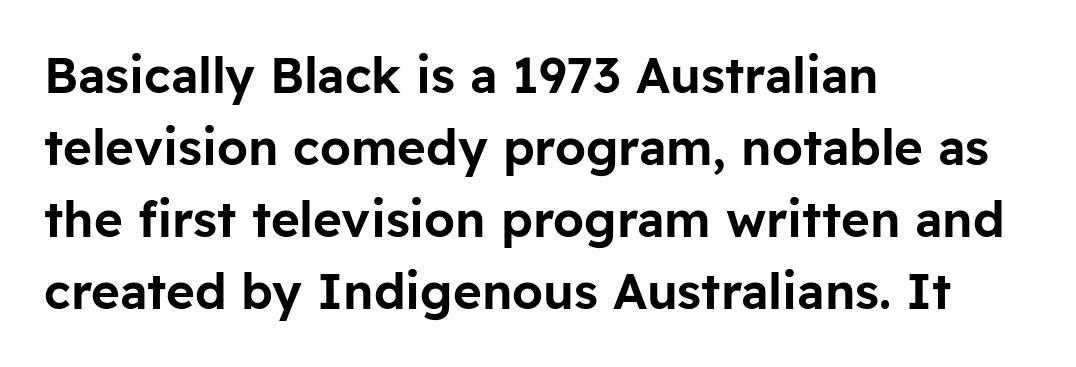
{"serif": "no", "italic": "no", "width": "normal", "stroke_contrast": "low", "x_height": "medium", "monospaced": "no", "underline": "no", "align": "left", "line_spacing": "normal", "line_spacing_ratio": 1.47, "letter_spacing": "normal", "letter_spacing_em": 0.0, "glyph_px": 49}
